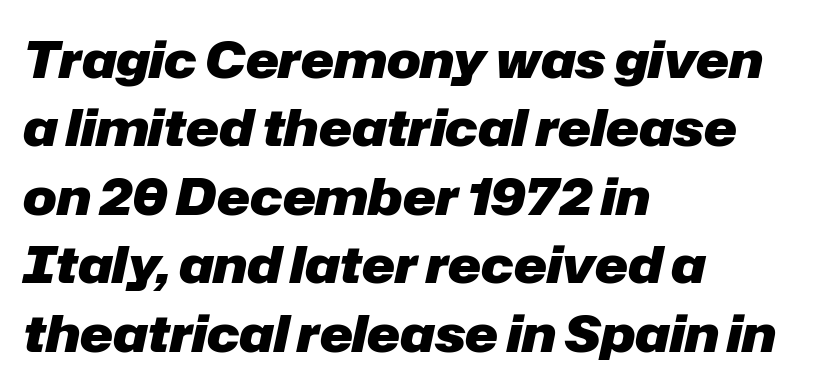
The image shows 50 px heavy type, italic (leaning right); set left-aligned, normal line spacing (1.37x), normal letter spacing, not underlined; low stroke contrast and a medium x-height.
